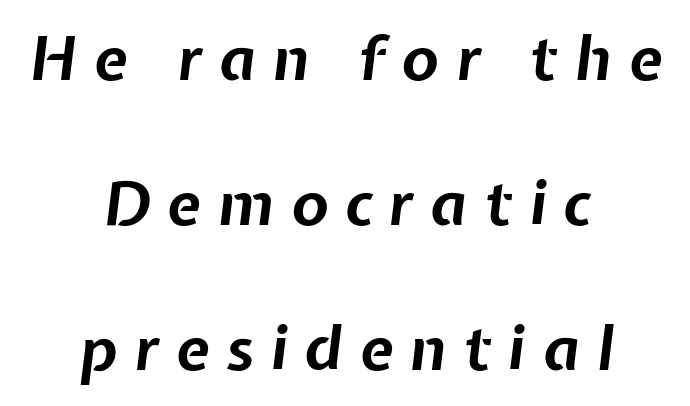
The passage is arranged like a title page — every line centered. Glyph-to-glyph distance is far greater than everyday printed text. Each letter keeps its own natural width here, so spacing adapts to shape. Decoration check: the copy has no underline.
